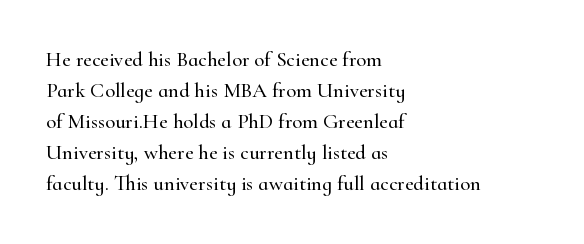
{"italic": "no", "underline": "no", "align": "left", "line_spacing": "normal", "line_spacing_ratio": 1.48, "letter_spacing": "normal", "letter_spacing_em": 0.0, "glyph_px": 21}
